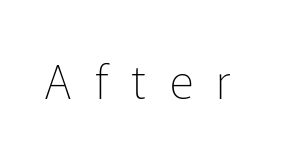
{"serif": "no", "italic": "no", "bold": "no", "weight": "thin", "width": "normal", "stroke_contrast": "low", "x_height": "medium", "monospaced": "no", "underline": "no", "letter_spacing": "wide", "letter_spacing_em": 0.49, "glyph_px": 47}
